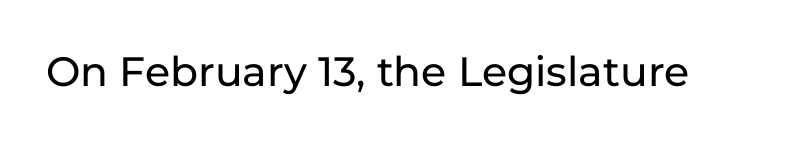
The image shows 41 px sans-serif type, upright; set normal letter spacing, not underlined; low stroke contrast and a medium x-height.
